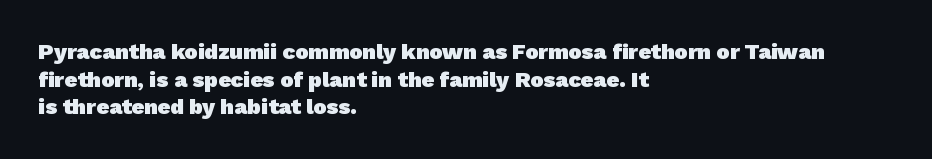
The foot of each line stays bare and open. The passage shown has conventional tracking throughout. Line spacing here is normal. A student would call this left alignment; a typographer would say flush left, rag right.
